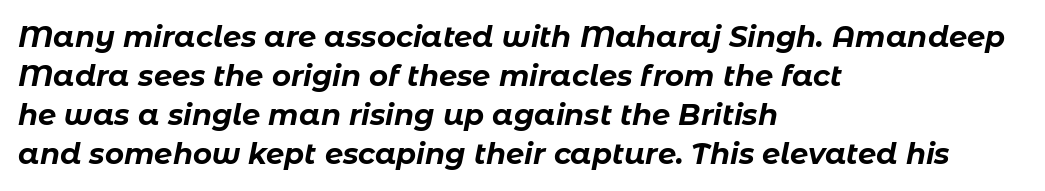
The image shows 29 px bold type, italic (leaning right); set left-aligned, normal line spacing (1.35x), normal letter spacing, not underlined; low stroke contrast and a medium x-height.
